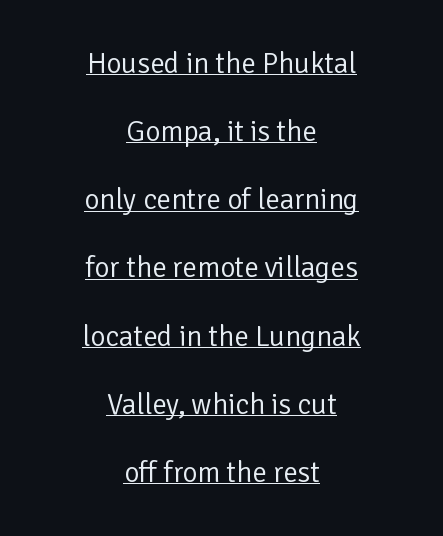
Q: Is the text bold? A: No.
Q: Is the text italic (slanted)? A: No, it is upright.
Q: Is the typeface a serif or a sans-serif typeface? A: Sans-serif.
Q: Is the text underlined? A: Yes.
Q: How is the paragraph aligned? A: Centered.
Q: Is the spacing between letters normal or unusually wide? A: Normal.
Q: Is the spacing between lines tight, normal or loose? A: Loose.
Q: Width (condensed, normal, or wide)? A: Normal.
Q: Stroke contrast? A: Low.
Q: x-height? A: Medium.
Q: Monospaced? A: No.
